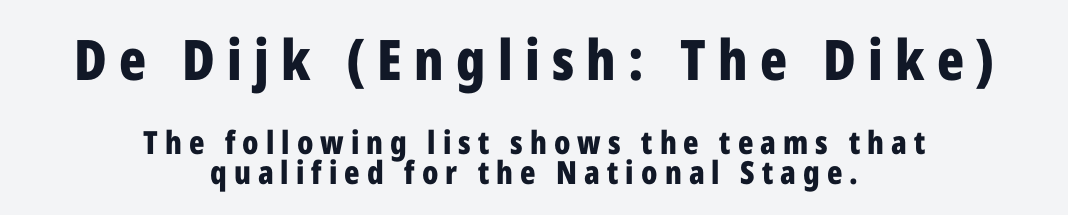
No italicization has been applied; the sample stays upright. A typesetter would label this face a sans. The line-height multiplier appears low, near solid setting. The words here are not underlined.
